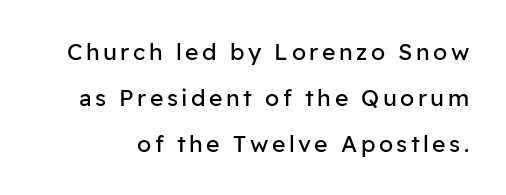
These lines were composed using upright roman letters. Line spacing here is loose. Letters have the restrained weight of plain body copy at most. Unmarked baselines from the first word to the last.
